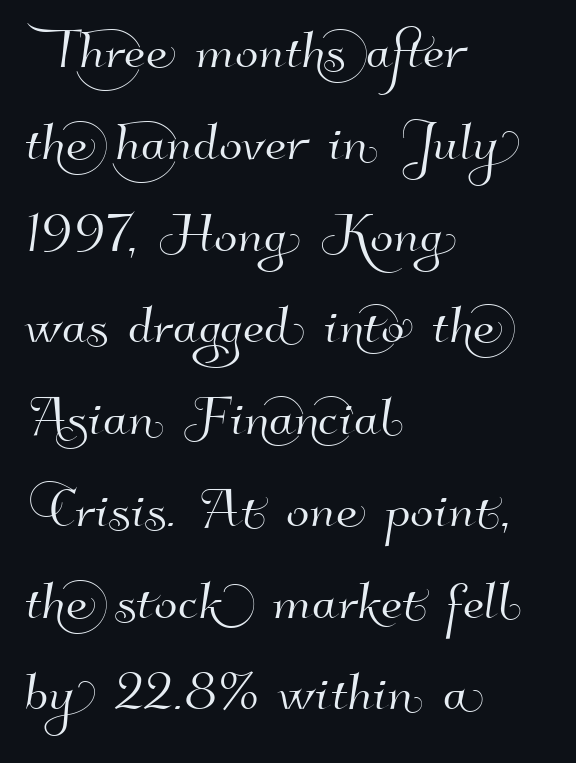
Tracking value appears to be zero — textbook default spacing. Regular leading. These lines are rendered in a variable-pitch font. Each letter's strokes conclude bluntly, with no projecting serifs. Quick note: underline off. Is the block centered? No — it sits flush against the left margin.
